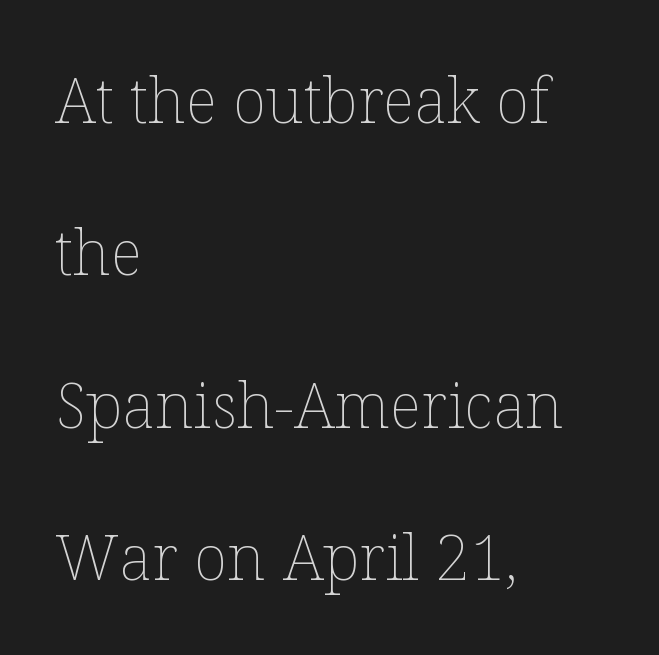
Q: Is the text bold? A: No.
Q: Is the text italic (slanted)? A: No, it is upright.
Q: Is the text underlined? A: No.
Q: How is the paragraph aligned? A: Left-aligned.
Q: Is the spacing between letters normal or unusually wide? A: Normal.
Q: Is the spacing between lines tight, normal or loose? A: Loose.
Q: Width (condensed, normal, or wide)? A: Normal.
Q: Stroke contrast? A: Low.
Q: x-height? A: Medium.
Q: Monospaced? A: No.
